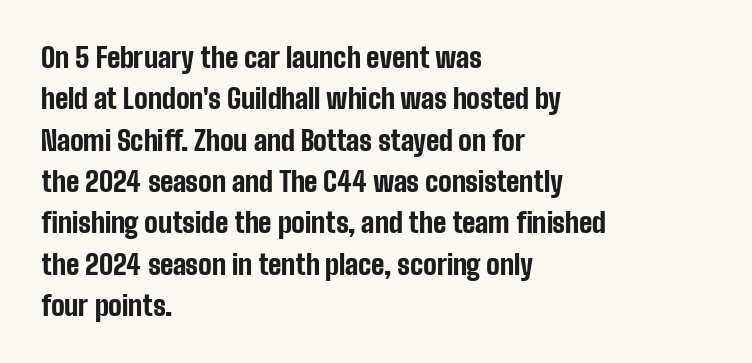
{"italic": "no", "bold": "yes", "underline": "no", "align": "left", "line_spacing": "normal", "line_spacing_ratio": 1.53, "letter_spacing": "normal", "letter_spacing_em": 0.0, "glyph_px": 27}
